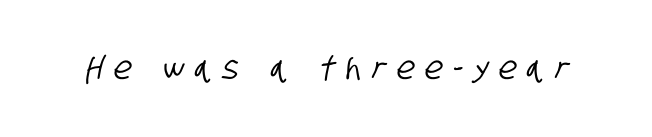
{"serif": "no", "width": "condensed", "stroke_contrast": "low", "x_height": "large", "monospaced": "no", "underline": "no", "letter_spacing": "wide", "letter_spacing_em": 0.33, "glyph_px": 32}
